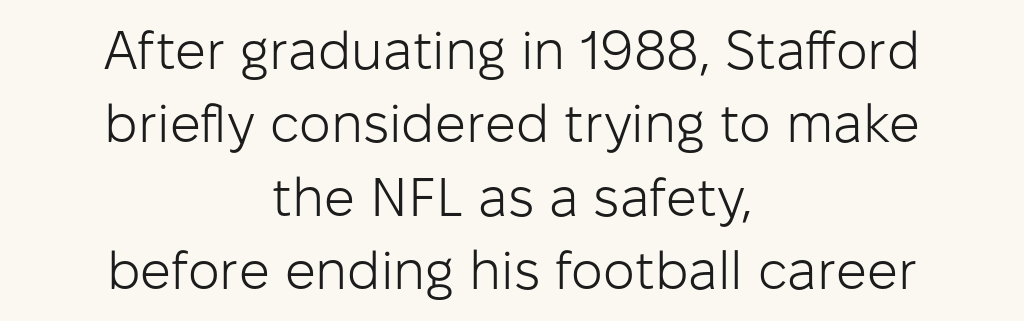
{"serif": "no", "italic": "no", "bold": "no", "weight": "light", "width": "normal", "stroke_contrast": "low", "x_height": "medium", "monospaced": "no", "underline": "no", "align": "center", "line_spacing": "normal", "line_spacing_ratio": 1.36, "letter_spacing": "normal", "letter_spacing_em": 0.0, "glyph_px": 54}
